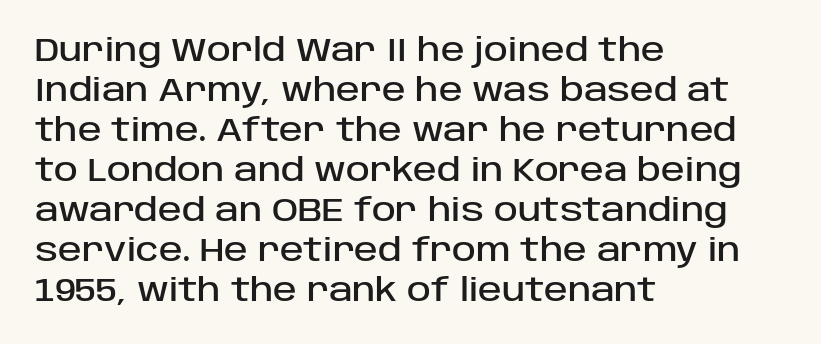
{"serif": "no", "italic": "no", "width": "normal", "stroke_contrast": "low", "x_height": "large", "monospaced": "no", "underline": "no", "align": "left", "line_spacing": "normal", "line_spacing_ratio": 1.25, "letter_spacing": "normal", "letter_spacing_em": 0.0, "glyph_px": 32}
